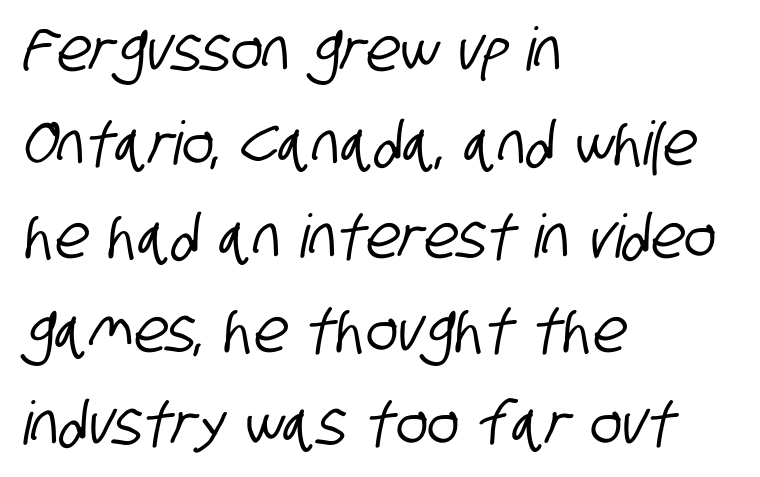
The image shows 60 px condensed sans-serif type; set left-aligned, normal line spacing (1.56x), normal letter spacing, not underlined; low stroke contrast and a large x-height.
